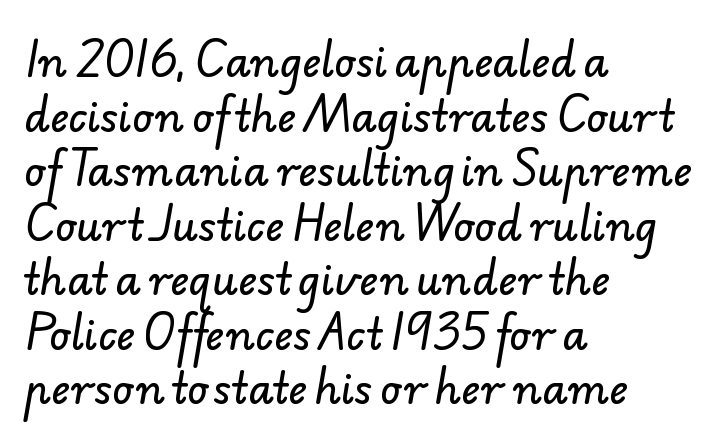
Inter-character spacing is left at the font's built-in metrics. The space beneath each line is pristine and unruled. The face used here is a sans, in the tradition of grotesques and geometrics. Notice how the passage keeps a crisp vertical edge on the left only.
